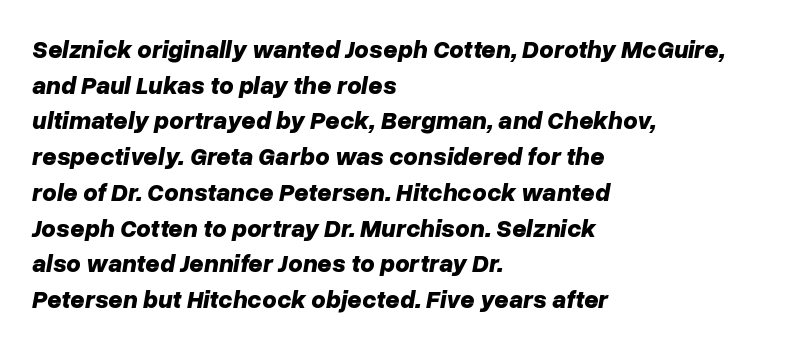
{"italic": "yes", "lean": "right", "slant_degrees": 10, "bold": "yes", "underline": "no", "align": "left", "line_spacing": "normal", "line_spacing_ratio": 1.43, "letter_spacing": "normal", "letter_spacing_em": 0.0, "glyph_px": 25}
